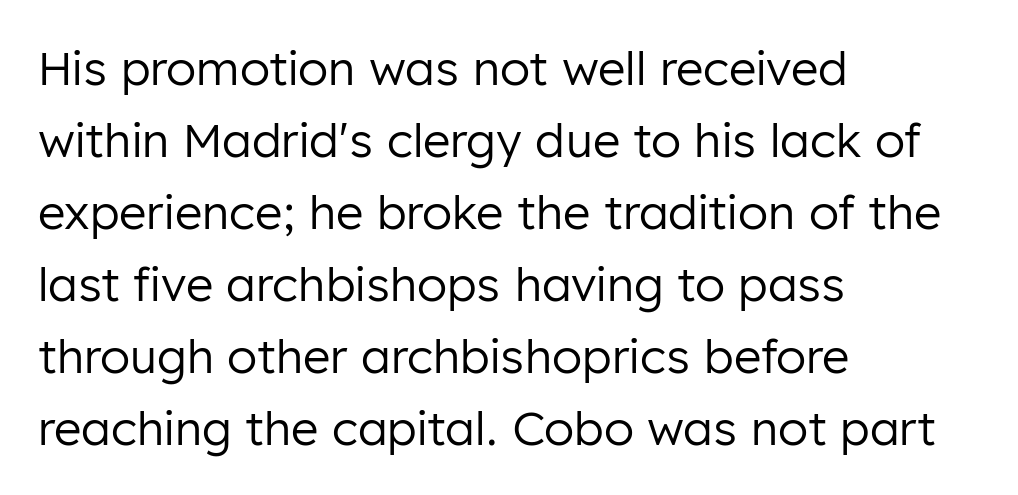
{"serif": "no", "italic": "no", "bold": "no", "weight": "regular", "width": "normal", "stroke_contrast": "low", "x_height": "medium", "monospaced": "no", "underline": "no", "align": "left", "line_spacing": "normal", "line_spacing_ratio": 1.53, "letter_spacing": "normal", "letter_spacing_em": 0.0, "glyph_px": 47}
